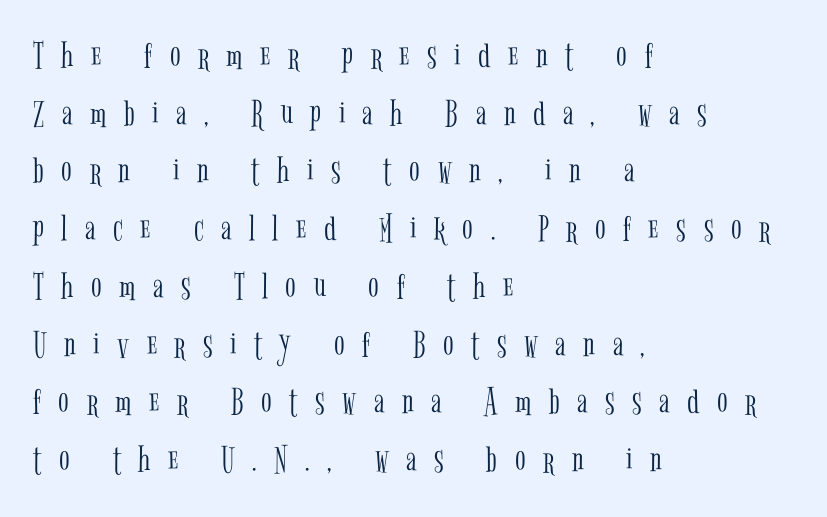
{"serif": "yes", "italic": "no", "bold": "no", "weight": "light", "width": "condensed", "stroke_contrast": "low", "x_height": "medium", "monospaced": "no", "underline": "no", "align": "left", "line_spacing": "normal", "line_spacing_ratio": 1.48, "letter_spacing": "wide", "letter_spacing_em": 0.45, "glyph_px": 39}
